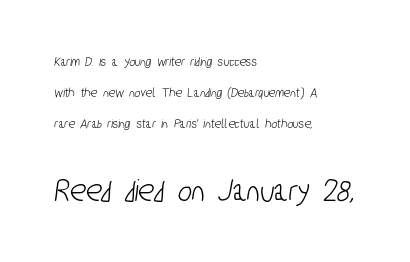
{"serif": "no", "width": "condensed", "stroke_contrast": "low", "x_height": "medium", "monospaced": "no", "underline": "no", "align": "left", "line_spacing": "loose", "line_spacing_ratio": 2.22, "letter_spacing": "normal", "letter_spacing_em": 0.0, "larger_block": "second", "size_ratio": 2.36, "glyph_px": 33}
